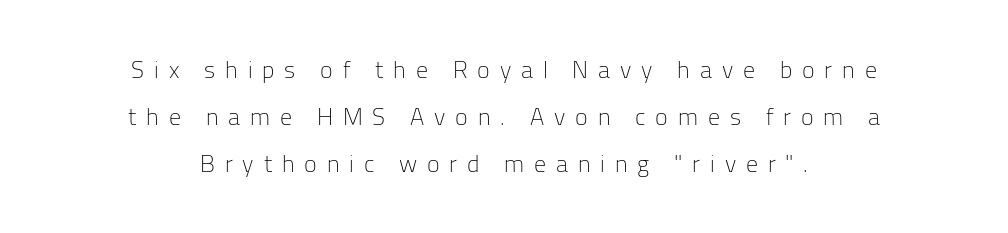
{"italic": "no", "bold": "no", "underline": "no", "align": "center", "line_spacing": "loose", "line_spacing_ratio": 1.96, "letter_spacing": "wide", "letter_spacing_em": 0.41, "glyph_px": 24}
